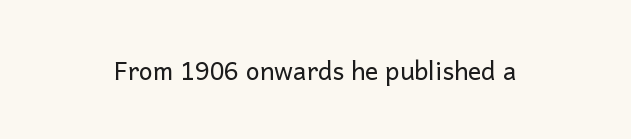
{"italic": "no", "bold": "no", "underline": "no", "letter_spacing": "normal", "letter_spacing_em": 0.0, "glyph_px": 25}
